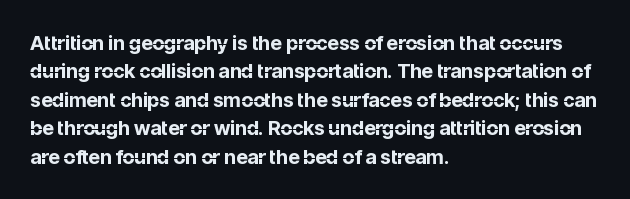
Has an underline been added? It has not. Here the glyphs are tracked normally, forming tight word shapes. Compared with typical paragraphs, the rows here are spaced about the same. The characters look thick and weighty, a clear bold.
